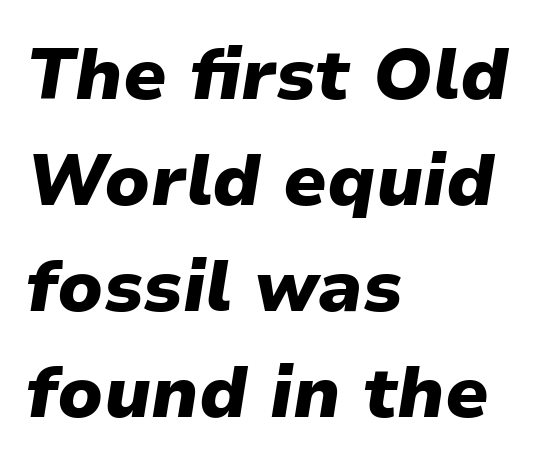
Q: Is the text bold? A: Yes.
Q: Is the text italic (slanted)? A: Yes, it leans right by about 9 degrees.
Q: Is the text underlined? A: No.
Q: How is the paragraph aligned? A: Left-aligned.
Q: Is the spacing between letters normal or unusually wide? A: Normal.
Q: Is the spacing between lines tight, normal or loose? A: Normal.
Q: Width (condensed, normal, or wide)? A: Normal.
Q: Stroke contrast? A: Low.
Q: x-height? A: Medium.
Q: Monospaced? A: No.
